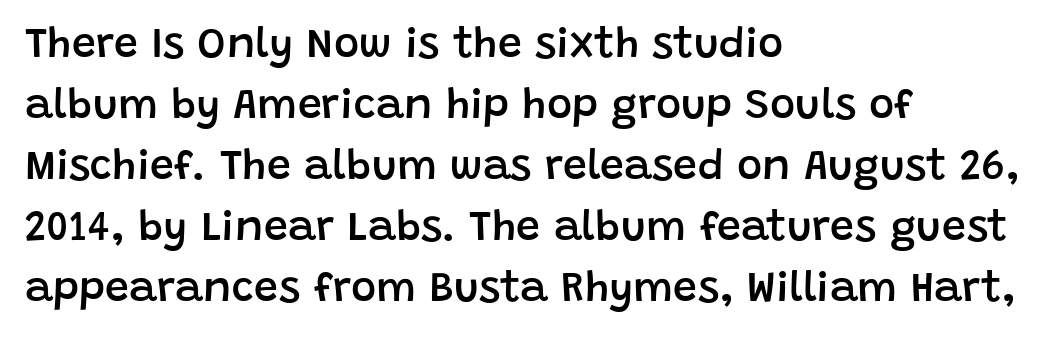
Tracking value appears to be zero — textbook default spacing. Characters remain perfectly vertical along every line. Typesetter's note: demi weight, one step under bold. This sample keeps an unexceptional amount of space between lines. The strip under each line holds only bare page.
